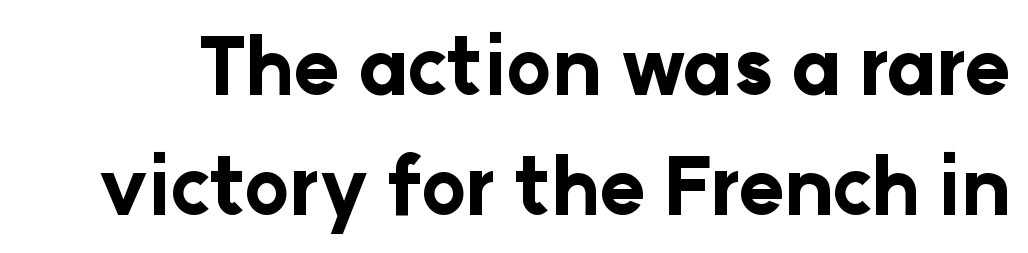
Q: Is the text bold? A: Yes.
Q: Is the text italic (slanted)? A: No, it is upright.
Q: Is the typeface a serif or a sans-serif typeface? A: Sans-serif.
Q: Is the text underlined? A: No.
Q: Is the spacing between letters normal or unusually wide? A: Normal.
Q: Is the spacing between lines tight, normal or loose? A: Normal.
Q: Width (condensed, normal, or wide)? A: Normal.
Q: Stroke contrast? A: Low.
Q: x-height? A: Medium.
Q: Monospaced? A: No.
